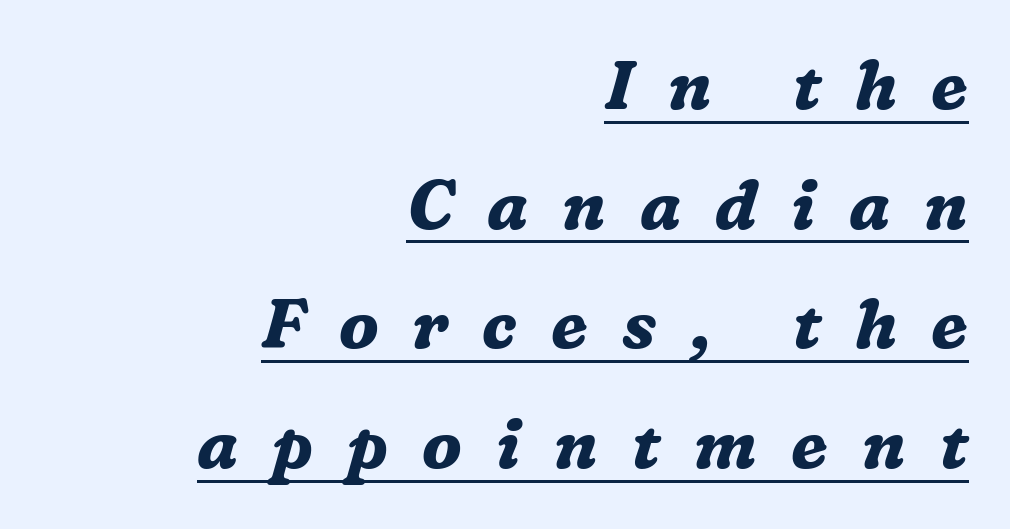
Q: Is the text bold? A: Yes.
Q: Is the text italic (slanted)? A: Yes, it leans right by about 16 degrees.
Q: Is the typeface a serif or a sans-serif typeface? A: Serif.
Q: Is the text underlined? A: Yes.
Q: How is the paragraph aligned? A: Right-aligned.
Q: Is the spacing between letters normal or unusually wide? A: Unusually wide.
Q: Width (condensed, normal, or wide)? A: Normal.
Q: Stroke contrast? A: Medium.
Q: x-height? A: Medium.
Q: Monospaced? A: No.
